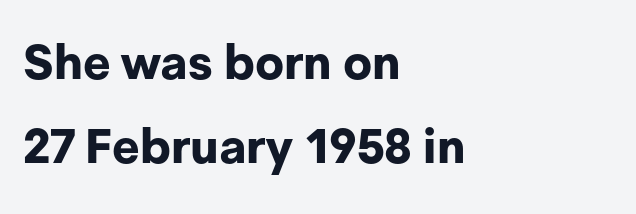
The image shows 48 px bold sans-serif type, upright; set left-aligned, line spacing 1.76x, normal letter spacing, not underlined; low stroke contrast and a medium x-height.
